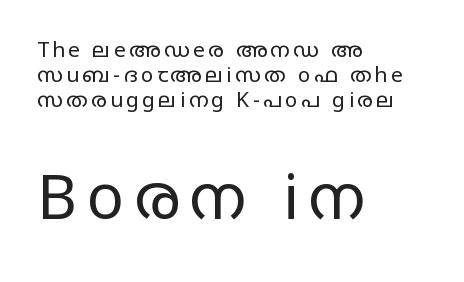
{"serif": "no", "italic": "no", "bold": "no", "weight": "regular", "width": "wide", "stroke_contrast": "low", "x_height": "large", "monospaced": "no", "underline": "no", "align": "left", "line_spacing_ratio": 1.19, "larger_block": "second", "size_ratio": 2.95, "glyph_px": 62}
